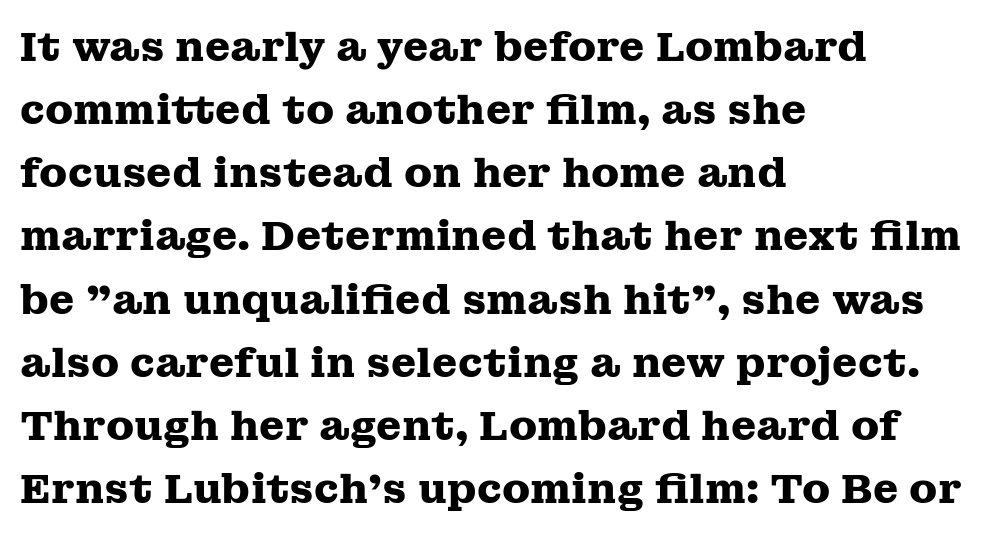
The image shows 41 px heavy, wide serif type, upright; set left-aligned, normal line spacing (1.54x), normal letter spacing, not underlined; medium stroke contrast and a medium x-height.
